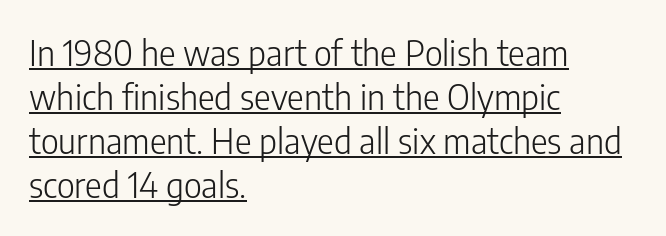
{"serif": "no", "italic": "no", "bold": "no", "weight": "light", "width": "condensed", "stroke_contrast": "low", "x_height": "medium", "monospaced": "no", "underline": "yes", "align": "left", "line_spacing": "normal", "line_spacing_ratio": 1.26, "letter_spacing": "normal", "letter_spacing_em": 0.0, "glyph_px": 35}
